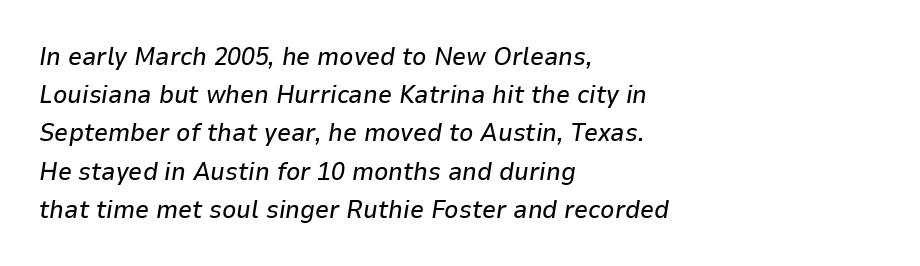
{"italic": "yes", "lean": "right", "slant_degrees": 9, "underline": "no", "align": "left", "line_spacing": "normal", "line_spacing_ratio": 1.53, "letter_spacing": "normal", "letter_spacing_em": 0.0, "glyph_px": 25}
